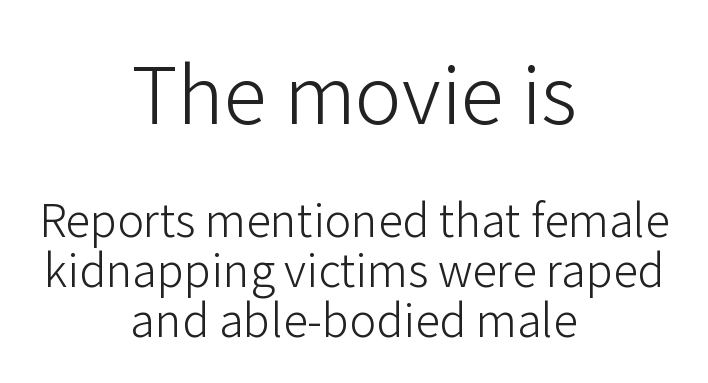
{"serif": "no", "italic": "no", "bold": "no", "weight": "light", "width": "normal", "stroke_contrast": "low", "x_height": "medium", "monospaced": "no", "underline": "no", "align": "center", "line_spacing": "tight", "line_spacing_ratio": 1.12, "letter_spacing": "normal", "letter_spacing_em": 0.0, "larger_block": "first", "size_ratio": 1.76, "glyph_px": 79}
